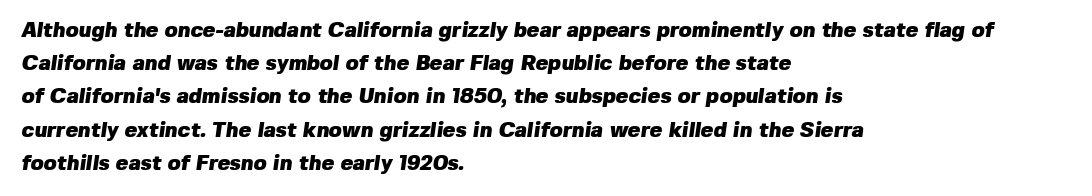
The image shows 21 px bold type; set left-aligned, normal line spacing (1.58x), normal letter spacing, not underlined.
